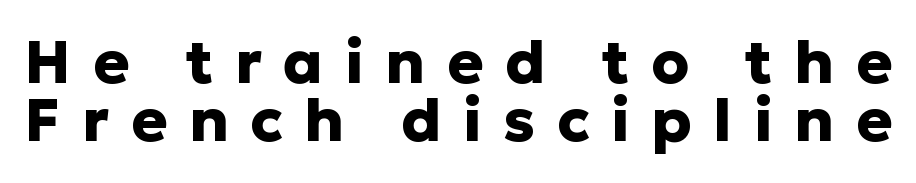
Q: Is the text bold? A: Yes.
Q: Is the text italic (slanted)? A: No, it is upright.
Q: Is the typeface a serif or a sans-serif typeface? A: Sans-serif.
Q: Is the text underlined? A: No.
Q: Is the spacing between letters normal or unusually wide? A: Unusually wide.
Q: Is the spacing between lines tight, normal or loose? A: Tight.
Q: Width (condensed, normal, or wide)? A: Normal.
Q: Stroke contrast? A: Low.
Q: x-height? A: Medium.
Q: Monospaced? A: No.
